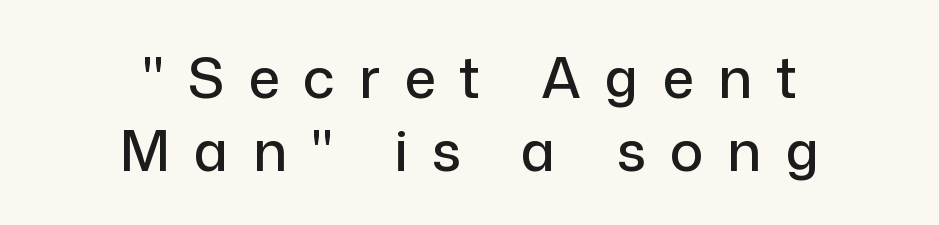
The strip under each line holds only bare page. The face used here is proportionally spaced, like ordinary book or web type. This sample is center-justified, so both line endings float freely. What kind of face is this? One without serifs — a sans. The vertical gap from one line to the next is medium.
